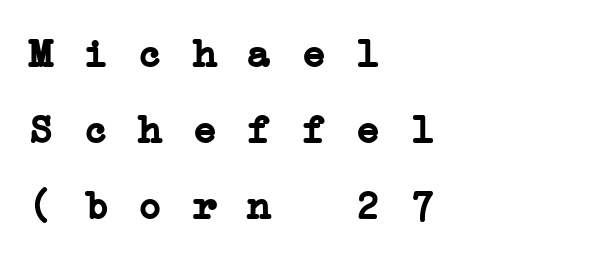
The image shows 40 px semibold, wide serif type, monospaced; set left-aligned, loose line spacing (1.9x), not underlined; low stroke contrast and a medium x-height.
